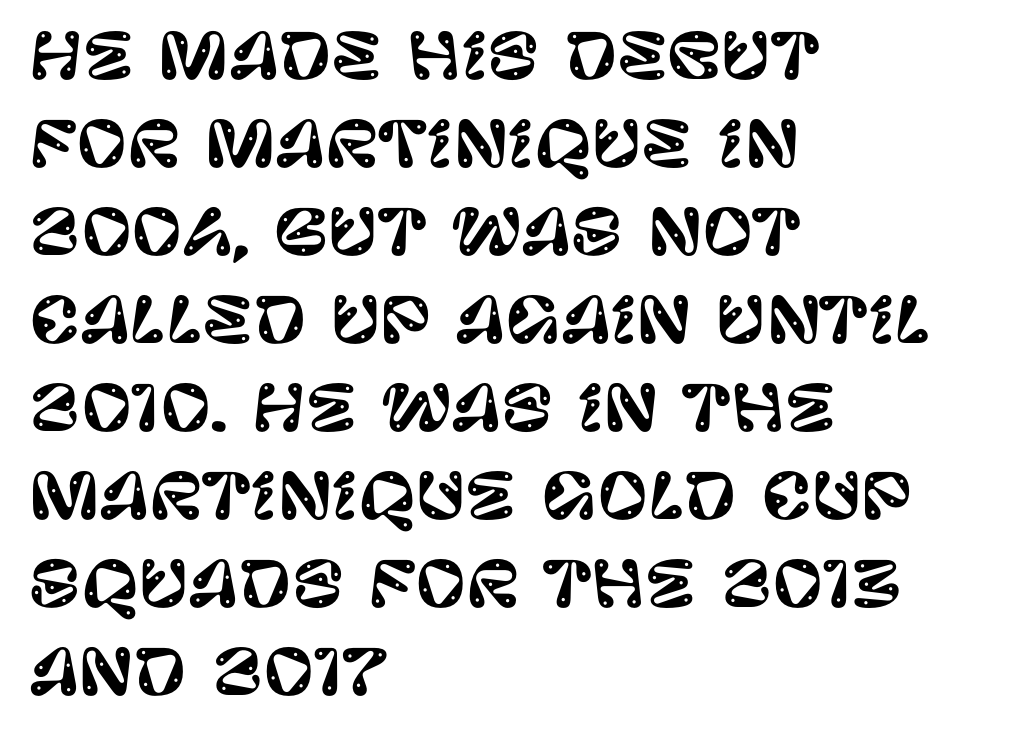
The image shows 62 px sans-serif type; set left-aligned, normal line spacing (1.42x), normal letter spacing, not underlined; low stroke contrast and a large x-height.
